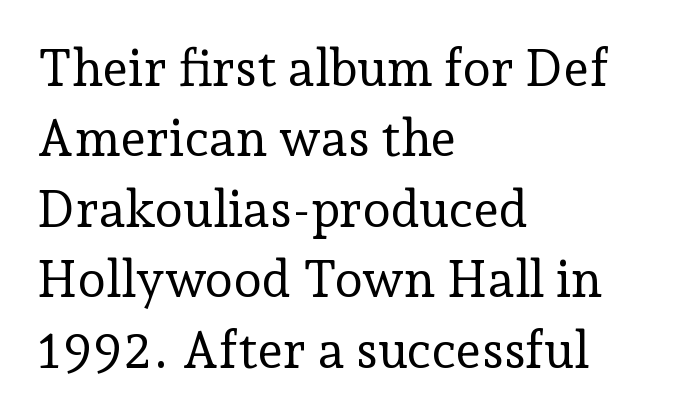
Regarding leading, the lines here are spaced in the standard way. Posture: straight, roman, zero tilt. No letter is thick-stroked: the sample isn't bold. These lines are composed in type with serifs. Compared with a centered layout, this one pins lines to the left instead.
